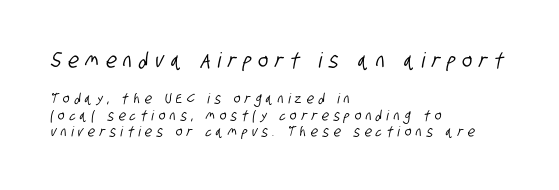
Q: Is the text underlined? A: No.
Q: How is the paragraph aligned? A: Left-aligned.
Q: Is the spacing between letters normal or unusually wide? A: Unusually wide.
Q: Which block of text is set in a larger size, the first (top) or the second (bottom)? A: The first (top) one.
